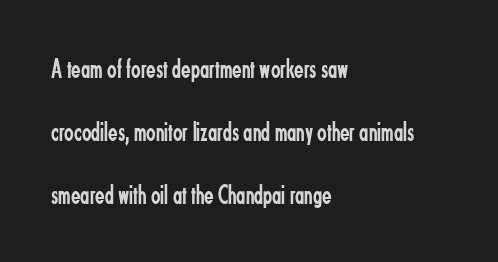
The image shows 28 px regular-weight, condensed sans-serif type, upright; set left-aligned, loose line spacing (2.25x), normal letter spacing, not underlined; low stroke contrast and a small x-height.
